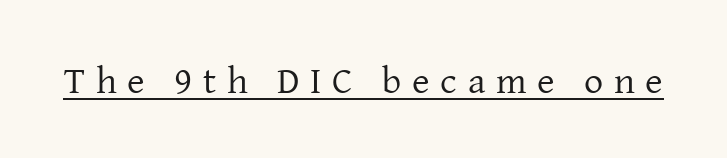
Q: Is the text bold? A: No.
Q: Is the text italic (slanted)? A: No, it is upright.
Q: Is the typeface a serif or a sans-serif typeface? A: Serif.
Q: Is the text underlined? A: Yes.
Q: Is the spacing between letters normal or unusually wide? A: Unusually wide.
Q: Width (condensed, normal, or wide)? A: Normal.
Q: Stroke contrast? A: Low.
Q: x-height? A: Medium.
Q: Monospaced? A: No.
